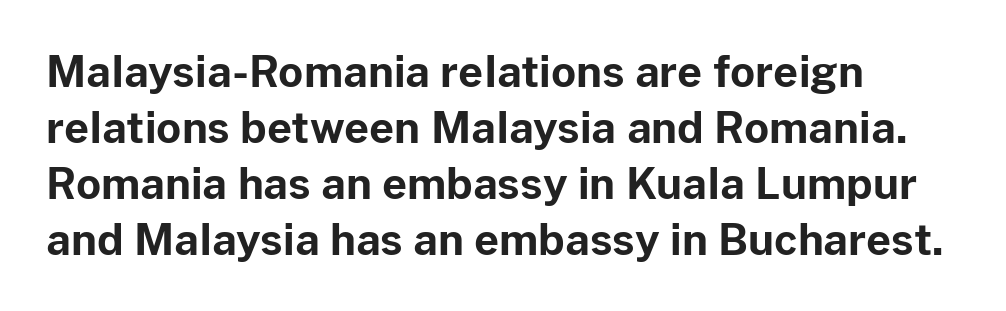
Q: Is the text bold? A: Yes.
Q: Is the text italic (slanted)? A: No, it is upright.
Q: Is the typeface a serif or a sans-serif typeface? A: Sans-serif.
Q: Is the text underlined? A: No.
Q: How is the paragraph aligned? A: Left-aligned.
Q: Is the spacing between letters normal or unusually wide? A: Normal.
Q: Is the spacing between lines tight, normal or loose? A: Normal.
Q: Width (condensed, normal, or wide)? A: Normal.
Q: Stroke contrast? A: Low.
Q: x-height? A: Medium.
Q: Monospaced? A: No.
